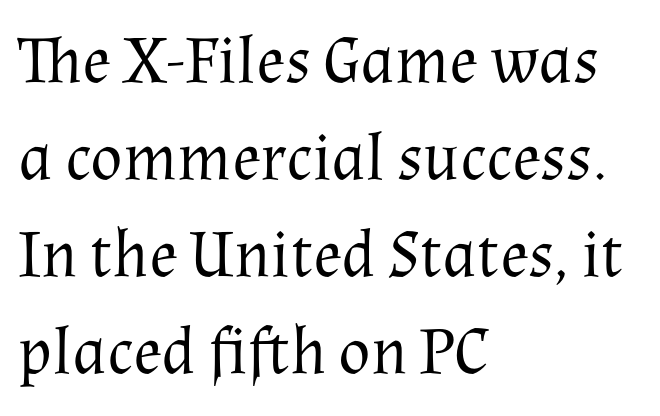
Q: Is the text bold? A: No.
Q: Is the text italic (slanted)? A: No, it is upright.
Q: Is the typeface a serif or a sans-serif typeface? A: Serif.
Q: Is the text underlined? A: No.
Q: How is the paragraph aligned? A: Left-aligned.
Q: Is the spacing between letters normal or unusually wide? A: Normal.
Q: Is the spacing between lines tight, normal or loose? A: Normal.
Q: Width (condensed, normal, or wide)? A: Normal.
Q: Stroke contrast? A: Medium.
Q: x-height? A: Medium.
Q: Monospaced? A: No.
